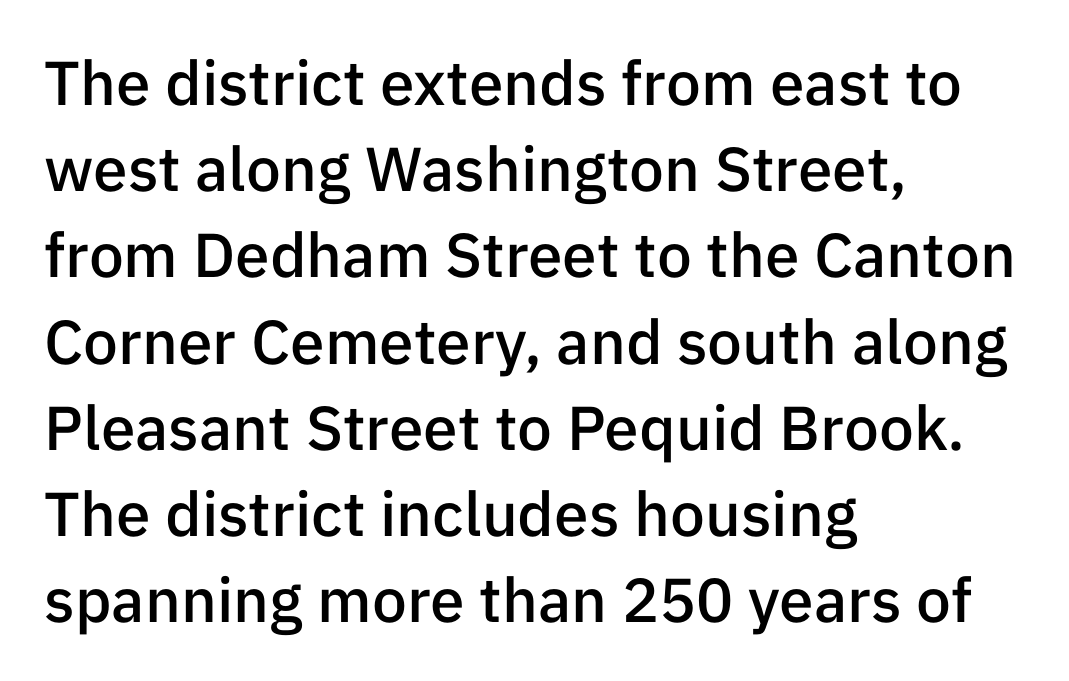
Q: Is the text bold? A: Semi-bold.
Q: Is the text italic (slanted)? A: No, it is upright.
Q: Is the typeface a serif or a sans-serif typeface? A: Sans-serif.
Q: Is the text underlined? A: No.
Q: How is the paragraph aligned? A: Left-aligned.
Q: Is the spacing between letters normal or unusually wide? A: Normal.
Q: Is the spacing between lines tight, normal or loose? A: Normal.
Q: Width (condensed, normal, or wide)? A: Normal.
Q: Stroke contrast? A: Low.
Q: x-height? A: Medium.
Q: Monospaced? A: No.
